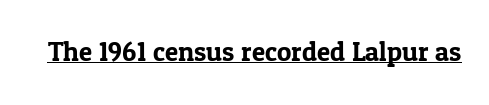
Q: Is the text italic (slanted)? A: No, it is upright.
Q: Is the text underlined? A: Yes.
Q: Is the spacing between letters normal or unusually wide? A: Normal.
